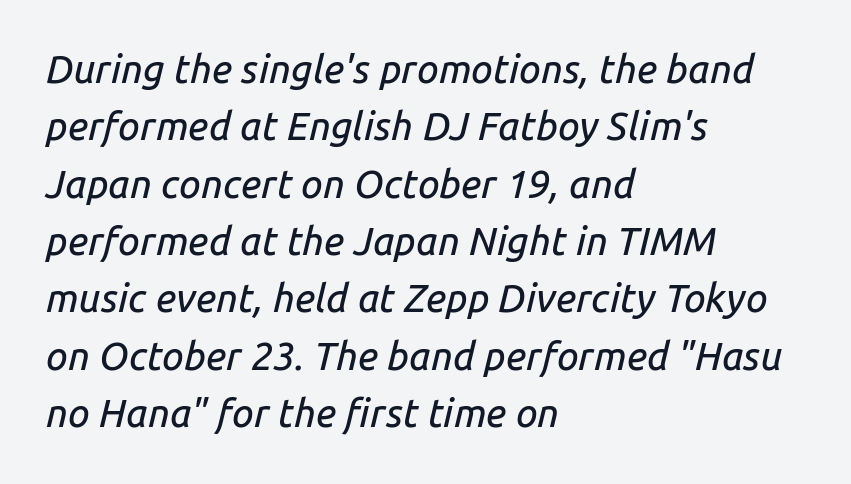
{"italic": "yes", "lean": "right", "slant_degrees": 14, "width": "normal", "stroke_contrast": "low", "x_height": "medium", "monospaced": "no", "underline": "no", "align": "left", "line_spacing": "normal", "line_spacing_ratio": 1.47, "letter_spacing": "normal", "letter_spacing_em": 0.0, "glyph_px": 39}
